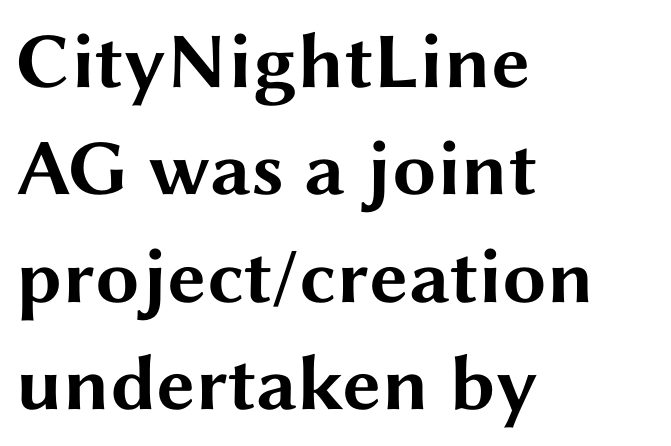
{"serif": "no", "italic": "no", "bold": "yes", "weight": "bold", "width": "wide", "stroke_contrast": "medium", "x_height": "medium", "monospaced": "no", "underline": "no", "align": "left", "line_spacing": "normal", "line_spacing_ratio": 1.36, "letter_spacing": "normal", "letter_spacing_em": 0.0, "glyph_px": 79}
